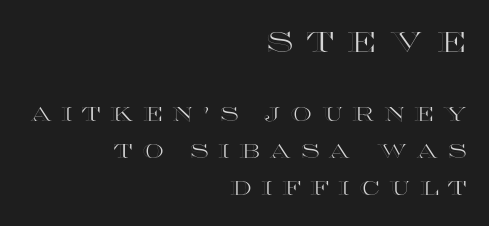
Q: Is the text italic (slanted)? A: No, it is upright.
Q: Is the text underlined? A: No.
Q: How is the paragraph aligned? A: Right-aligned.
Q: Is the spacing between letters normal or unusually wide? A: Unusually wide.
Q: Is the spacing between lines tight, normal or loose? A: Loose.
Q: Which block of text is set in a larger size, the first (top) or the second (bottom)? A: The first (top) one.
Q: Width (condensed, normal, or wide)? A: Wide.
Q: x-height? A: Large.
Q: Monospaced? A: No.
